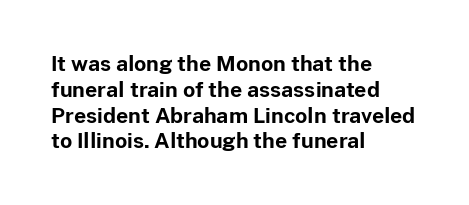
Q: Is the text bold? A: Yes.
Q: Is the text italic (slanted)? A: No, it is upright.
Q: Is the text underlined? A: No.
Q: How is the paragraph aligned? A: Left-aligned.
Q: Is the spacing between letters normal or unusually wide? A: Normal.
